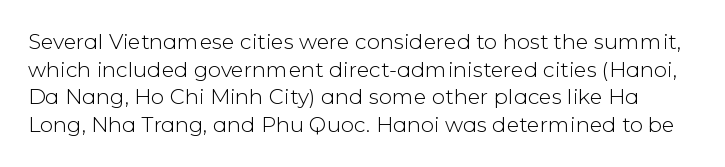
{"italic": "no", "bold": "no", "underline": "no", "line_spacing": "normal", "line_spacing_ratio": 1.32, "letter_spacing": "normal", "letter_spacing_em": 0.0, "glyph_px": 21}
